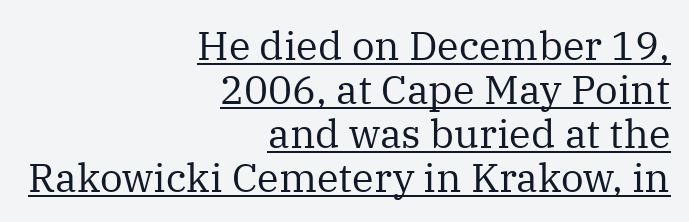
A rule runs beneath these lines of type. Compared with a typical body face, this is equally light or lighter still. A typesetter would label this face a serif. The rendering uses natural spacing where letterforms have individual widths. Observe the ordinary spacing: letters are neighbours, not strangers. Right-aligned paragraph, ragged on the left.
